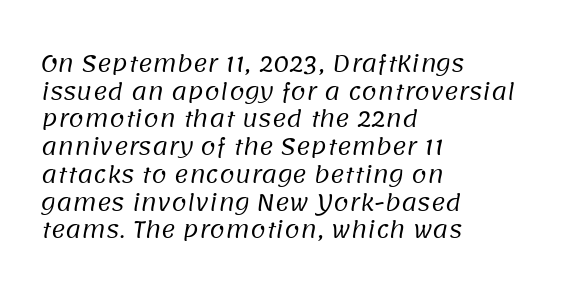
Q: Is the text bold? A: No.
Q: Is the text underlined? A: No.
Q: How is the paragraph aligned? A: Left-aligned.
Q: Is the spacing between letters normal or unusually wide? A: Normal.
Q: Is the spacing between lines tight, normal or loose? A: Normal.
